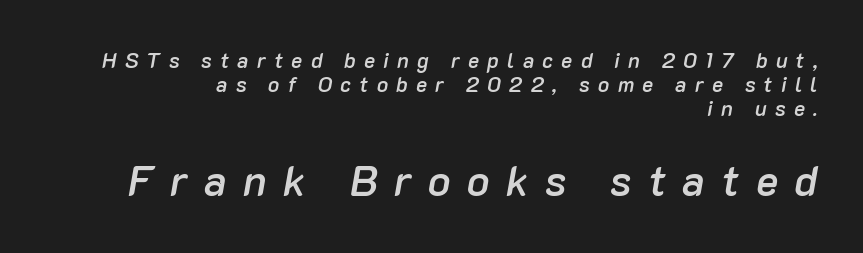
The leading is snug, giving the passage a crowded texture. Semibold letterforms, between regular and bold. Tracking here is generous; glyphs stand well apart from one another. Lines of text with bare space underneath.
